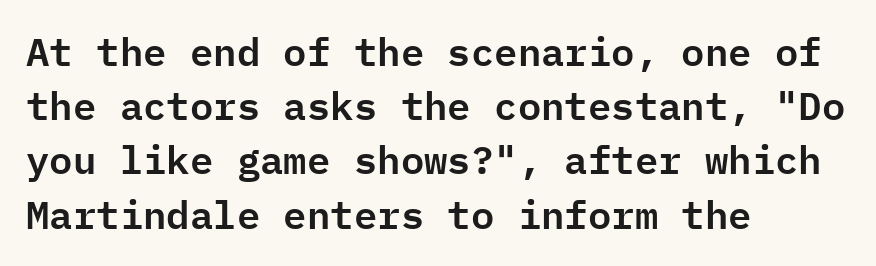
The rendering uses typewriter-style spacing with identical character cells. The letters sit at their default tracking, neither squeezed nor spread. The paragraph has a hard left edge and a soft right edge. The space directly below the letters is spotless. Are there feet on the stems? There aren't — it's a sans.
